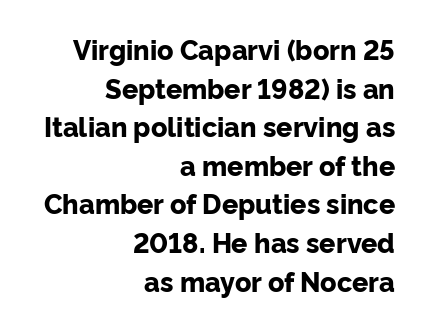
These lines are set flush right with a ragged left edge. The strip under each line holds only bare page. The type is set solid horizontally, with unmodified tracking. A full-strength bold gives these letters their thick strokes.
